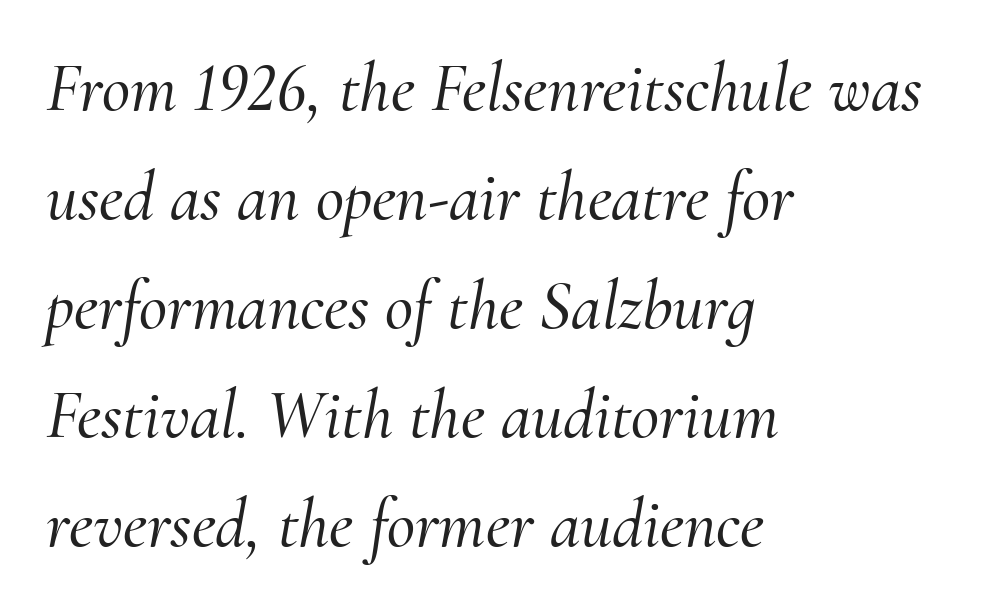
Think of a printed novel: that variable character pitch is what you see here. Observe the ordinary spacing: letters are neighbours, not strangers. One glance says typical: line gaps are just what's usual. Italic? Definitely — the glyphs are oblique.
